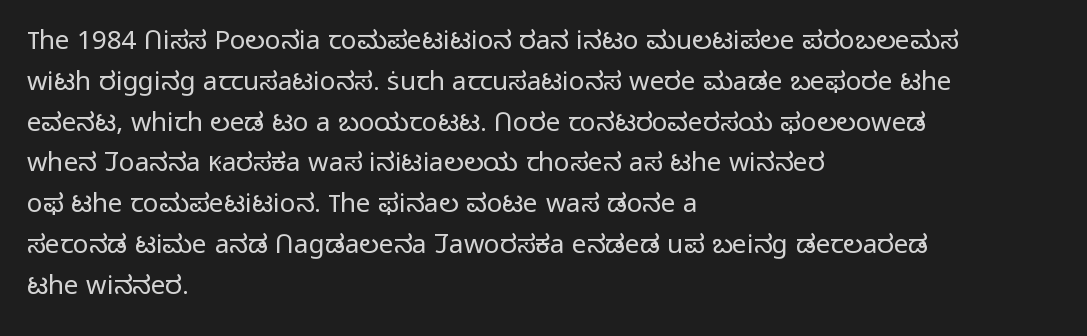
Q: Is the text bold? A: No.
Q: Is the text italic (slanted)? A: No, it is upright.
Q: Is the text underlined? A: No.
Q: How is the paragraph aligned? A: Left-aligned.
Q: Is the spacing between letters normal or unusually wide? A: Normal.
Q: Is the spacing between lines tight, normal or loose? A: Normal.
